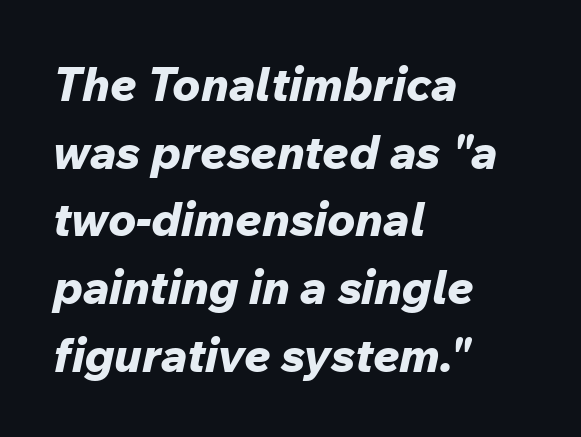
Q: Is the text bold? A: Yes.
Q: Is the text italic (slanted)? A: Yes, it leans right by about 12 degrees.
Q: Is the text underlined? A: No.
Q: How is the paragraph aligned? A: Left-aligned.
Q: Is the spacing between letters normal or unusually wide? A: Normal.
Q: Is the spacing between lines tight, normal or loose? A: Normal.
Q: Width (condensed, normal, or wide)? A: Normal.
Q: Stroke contrast? A: Low.
Q: x-height? A: Medium.
Q: Monospaced? A: No.
